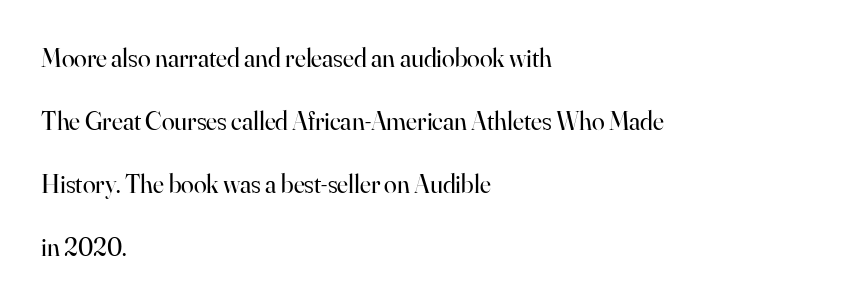
Line spacing here is loose. The face looks like a standard text weight, possibly lighter. The paragraph has a hard left edge and a soft right edge. Italic: no, the glyphs are upright roman. Descenders hang freely into open space.
